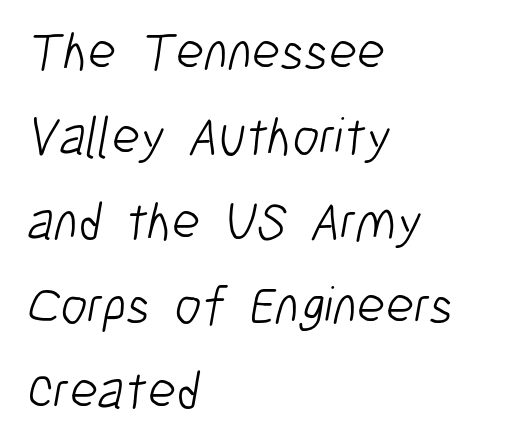
The image shows 54 px light, condensed sans-serif type; set left-aligned, normal line spacing (1.57x), normal letter spacing, not underlined; low stroke contrast and a medium x-height.
